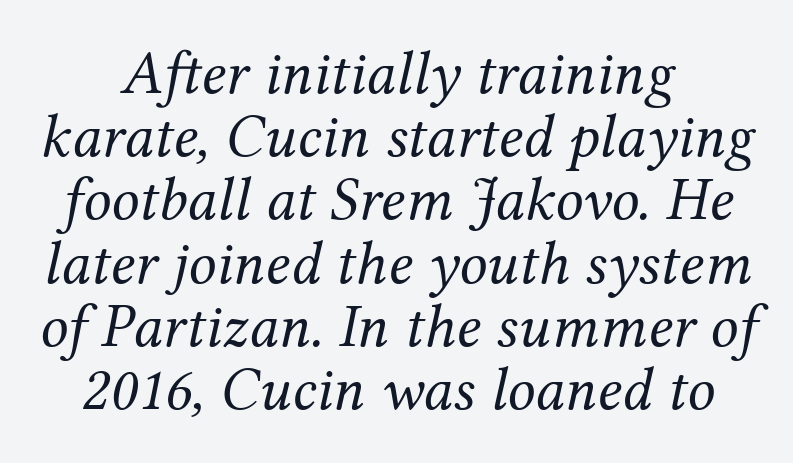
The image shows 62 px regular-weight serif type, italic (leaning right); set centered, tight line spacing (1.02x), normal letter spacing, not underlined; medium stroke contrast and a medium x-height.
